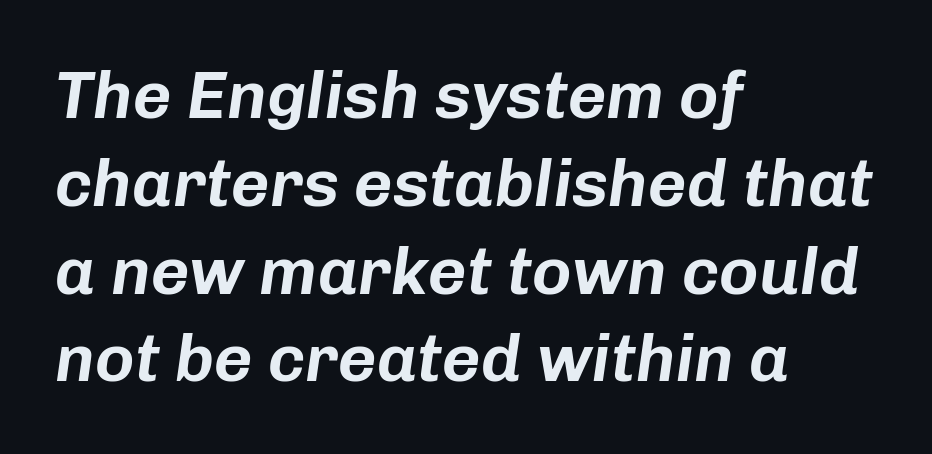
Words float on clear page, feet unadorned. The setting favours the left margin, as ordinary paragraphs usually do. The passage shown leans; its letterforms are oblique. Baseline-to-baseline distance is the conventional proportion of letter height. A typesetter would call this zero additional tracking.
